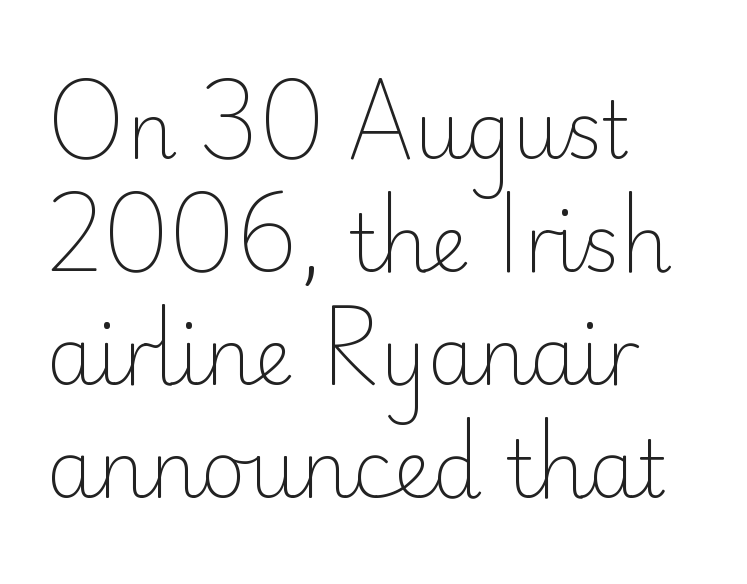
The image shows 78 px light sans-serif type, upright; set left-aligned, normal line spacing (1.45x), normal letter spacing, not underlined; low stroke contrast and a small x-height.
